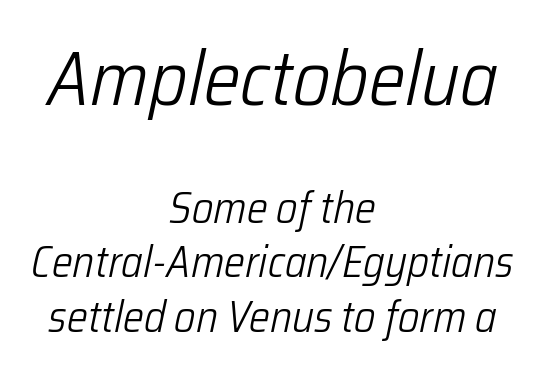
{"italic": "yes", "lean": "right", "slant_degrees": 12, "bold": "no", "weight": "light", "width": "condensed", "stroke_contrast": "low", "x_height": "medium", "monospaced": "no", "underline": "no", "align": "center", "line_spacing_ratio": 1.23, "letter_spacing": "normal", "letter_spacing_em": 0.0, "larger_block": "first", "size_ratio": 1.75, "glyph_px": 77}
